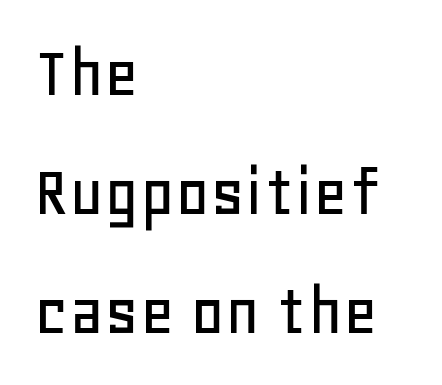
{"serif": "no", "italic": "no", "width": "normal", "stroke_contrast": "low", "x_height": "large", "monospaced": "no", "underline": "no", "align": "left", "line_spacing": "normal", "line_spacing_ratio": 1.59, "letter_spacing": "normal", "letter_spacing_em": 0.0, "glyph_px": 75}
